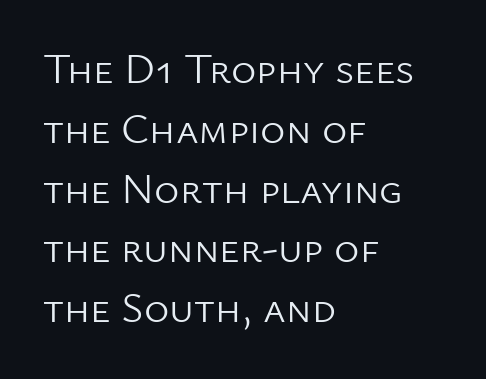
{"serif": "no", "italic": "no", "bold": "no", "weight": "light", "width": "normal", "stroke_contrast": "low", "x_height": "medium", "monospaced": "no", "underline": "no", "align": "left", "line_spacing": "normal", "line_spacing_ratio": 1.39, "letter_spacing": "normal", "letter_spacing_em": 0.0, "glyph_px": 43}
